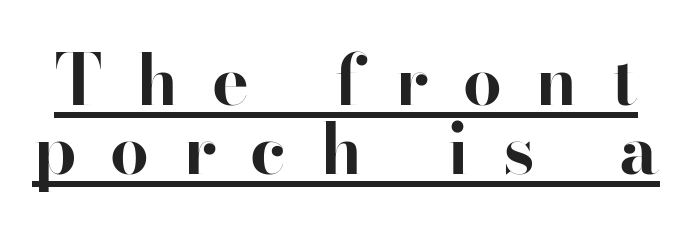
{"serif": "no", "italic": "no", "bold": "yes", "weight": "bold", "width": "normal", "stroke_contrast": "high", "x_height": "small", "monospaced": "no", "underline": "yes", "line_spacing": "tight", "line_spacing_ratio": 1.0, "letter_spacing": "wide", "letter_spacing_em": 0.49, "glyph_px": 69}
